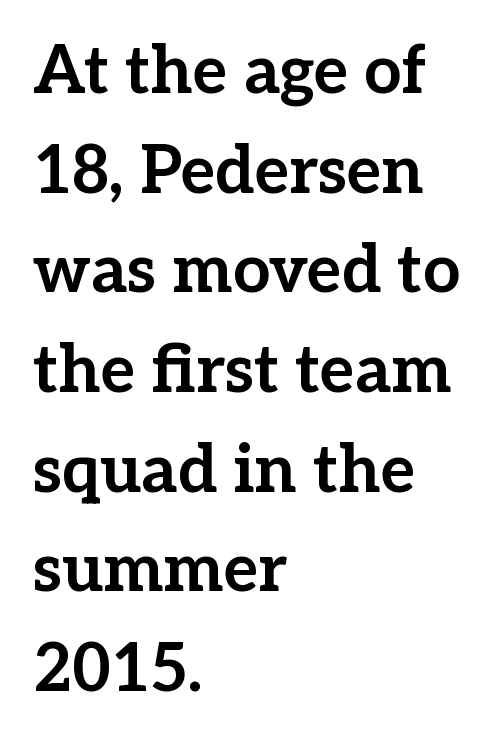
The image shows 66 px bold serif type, upright; set left-aligned, normal line spacing (1.51x), normal letter spacing, not underlined; low stroke contrast and a medium x-height.
